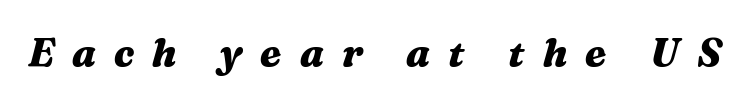
{"italic": "yes", "lean": "right", "slant_degrees": 16, "bold": "yes", "weight": "heavy", "width": "wide", "stroke_contrast": "medium", "x_height": "medium", "monospaced": "no", "underline": "no", "letter_spacing": "wide", "letter_spacing_em": 0.46, "glyph_px": 39}
